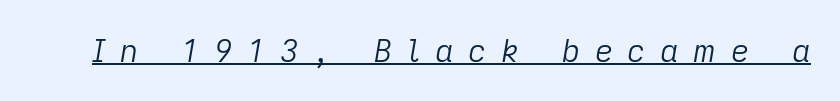
Q: Is the text bold? A: No.
Q: Is the text italic (slanted)? A: Yes, it leans right by about 9 degrees.
Q: Is the text underlined? A: Yes.
Q: Is the spacing between letters normal or unusually wide? A: Unusually wide.
Q: Width (condensed, normal, or wide)? A: Normal.
Q: Stroke contrast? A: Low.
Q: x-height? A: Medium.
Q: Monospaced? A: No.
